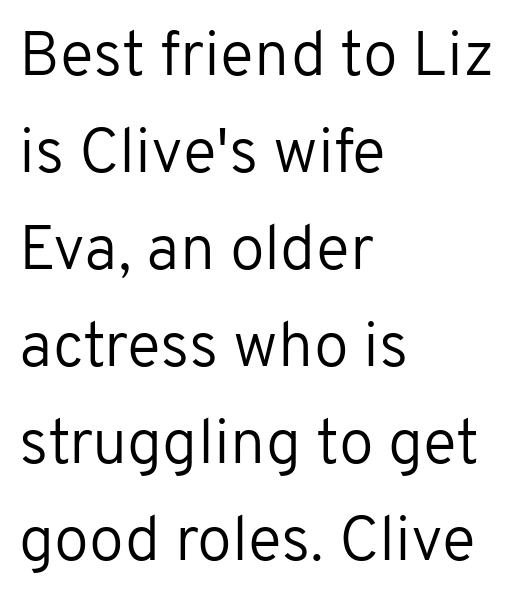
{"serif": "no", "italic": "no", "bold": "no", "weight": "regular", "width": "normal", "stroke_contrast": "low", "x_height": "medium", "monospaced": "no", "underline": "no", "align": "left", "line_spacing": "normal", "line_spacing_ratio": 1.54, "letter_spacing": "normal", "letter_spacing_em": 0.0, "glyph_px": 63}
